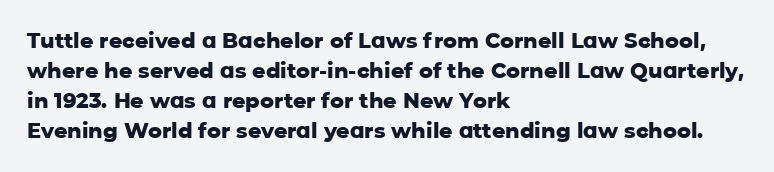
Q: Is the text bold? A: Yes.
Q: Is the text italic (slanted)? A: No, it is upright.
Q: Is the text underlined? A: No.
Q: How is the paragraph aligned? A: Left-aligned.
Q: Is the spacing between letters normal or unusually wide? A: Normal.
Q: Is the spacing between lines tight, normal or loose? A: Normal.
